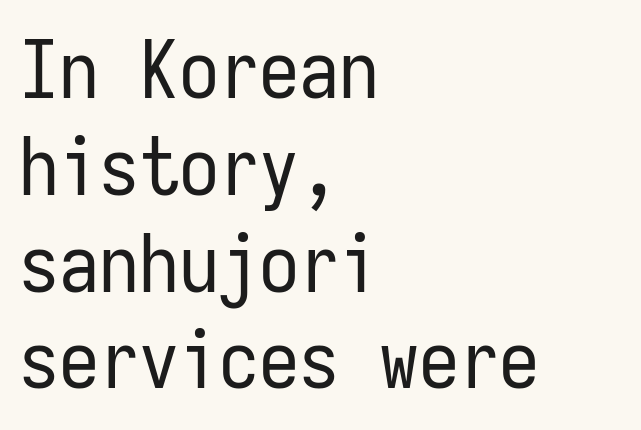
Q: Is the text bold? A: No.
Q: Is the text italic (slanted)? A: No, it is upright.
Q: Is the typeface a serif or a sans-serif typeface? A: Sans-serif.
Q: Is the text underlined? A: No.
Q: How is the paragraph aligned? A: Left-aligned.
Q: Is the spacing between letters normal or unusually wide? A: Normal.
Q: Width (condensed, normal, or wide)? A: Condensed.
Q: Stroke contrast? A: Low.
Q: x-height? A: Medium.
Q: Monospaced? A: Yes.
